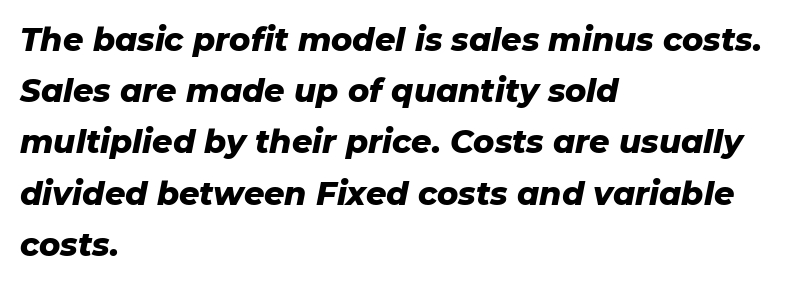
The image shows 32 px heavy type, italic (leaning right); set left-aligned, normal line spacing (1.6x), normal letter spacing, not underlined; low stroke contrast and a medium x-height.
